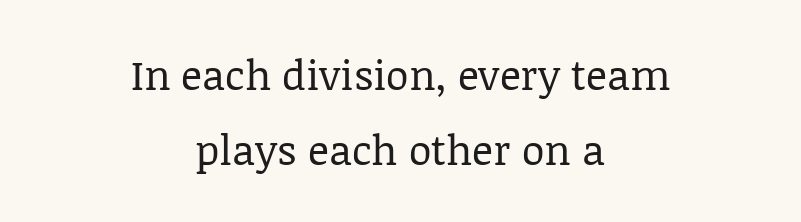
The strokes are not fattened; the text isn't bold. A typesetter would call this proportional, since set widths differ per character. Each line is balanced around a shared central axis. Nope, not italic — everything's standing straight.
